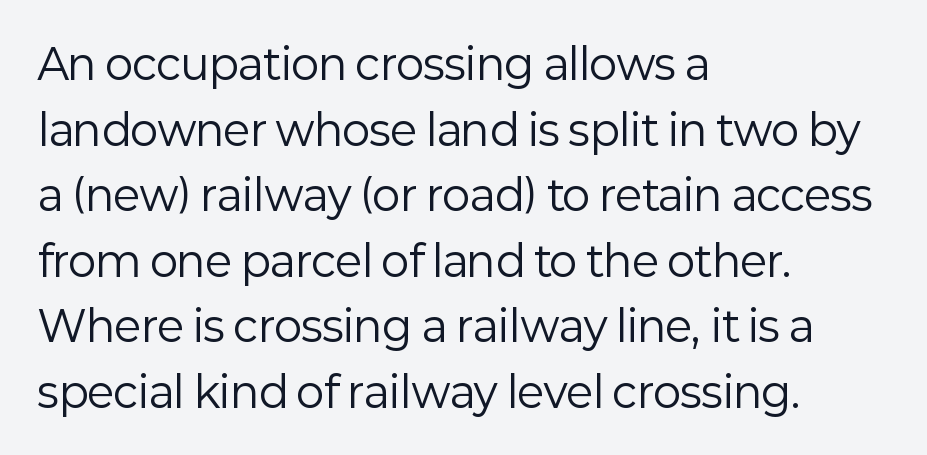
The leading is moderate, giving the passage an even texture. All the whitespace from short lines collects on the right. The strip under each line holds only bare page. Unlike italic type, these characters show no tilt at all.
